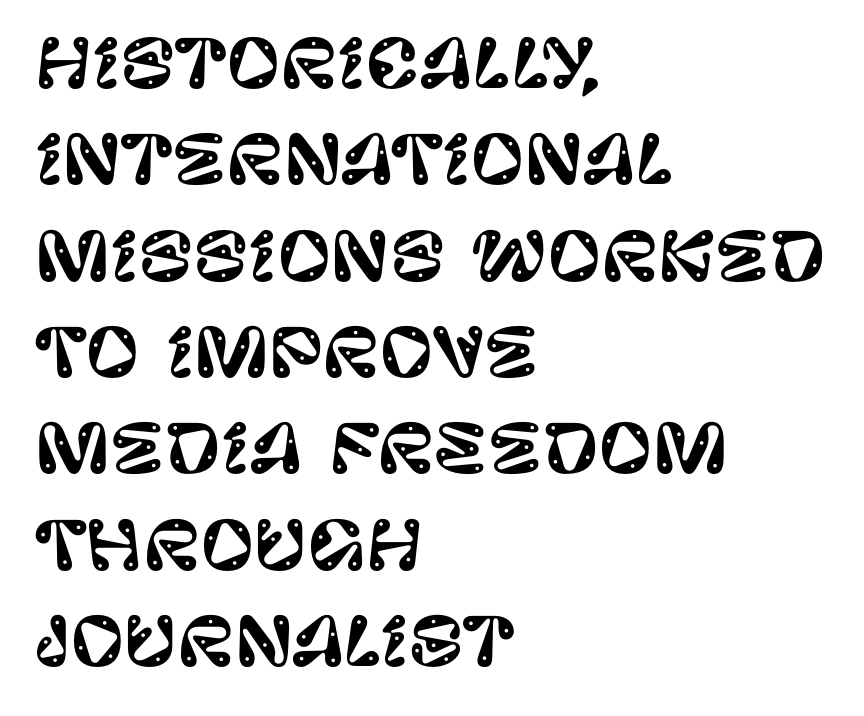
The image shows 66 px sans-serif type; set left-aligned, normal line spacing (1.46x), normal letter spacing, not underlined; low stroke contrast and a large x-height.
